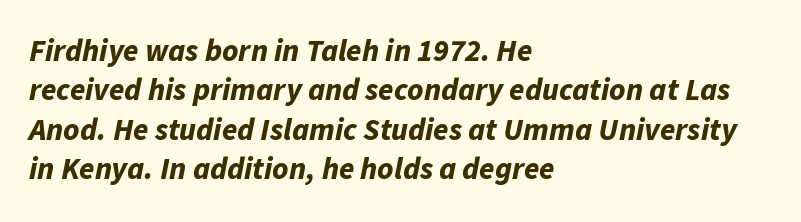
These lines keep a tight, regular rhythm from letter to letter. The passage shown is typed in a proportional face where columns would drift. Where is the straight margin? On the left. Tall strokes in this sample are angled rather than plumb. The words here are not underlined.
